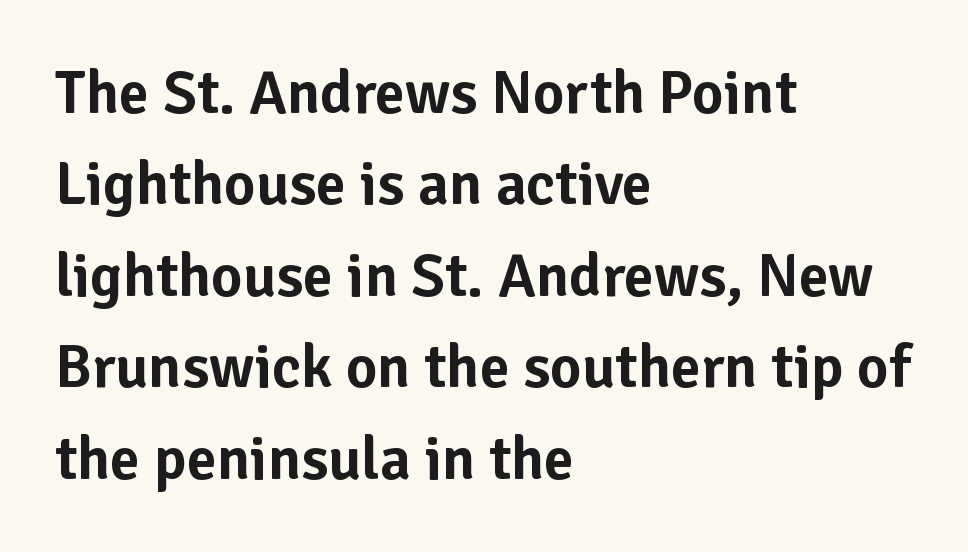
The image shows 61 px sans-serif type, upright; set left-aligned, normal line spacing (1.5x), normal letter spacing, not underlined; low stroke contrast and a medium x-height.
